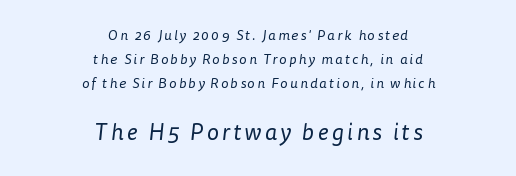
Q: Is the text bold? A: No.
Q: Is the text underlined? A: No.
Q: How is the paragraph aligned? A: Centered.
Q: Which block of text is set in a larger size, the first (top) or the second (bottom)? A: The second (bottom) one.
